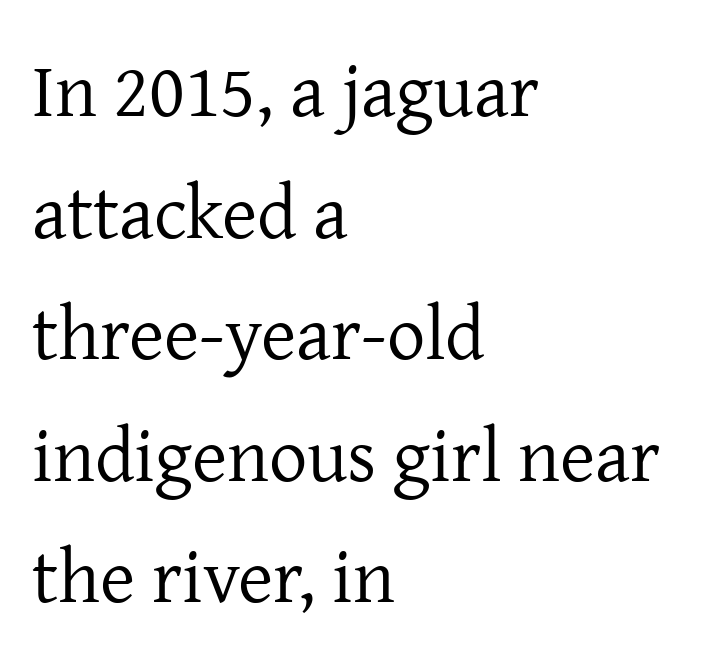
The image shows 76 px regular-weight serif type, upright; set left-aligned, normal line spacing (1.6x), normal letter spacing, not underlined; low stroke contrast and a medium x-height.
